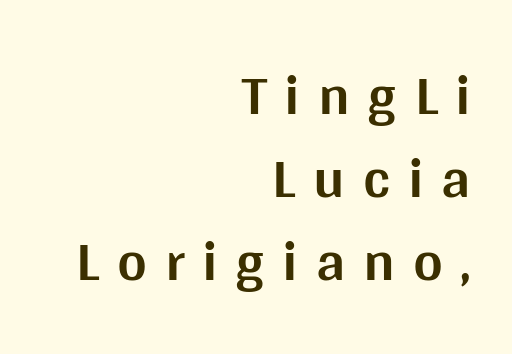
Q: Is the text bold? A: Yes.
Q: Is the text italic (slanted)? A: No, it is upright.
Q: Is the typeface a serif or a sans-serif typeface? A: Sans-serif.
Q: Is the text underlined? A: No.
Q: How is the paragraph aligned? A: Right-aligned.
Q: Is the spacing between letters normal or unusually wide? A: Unusually wide.
Q: Is the spacing between lines tight, normal or loose? A: Normal.
Q: Width (condensed, normal, or wide)? A: Normal.
Q: Stroke contrast? A: Medium.
Q: x-height? A: Large.
Q: Monospaced? A: No.
